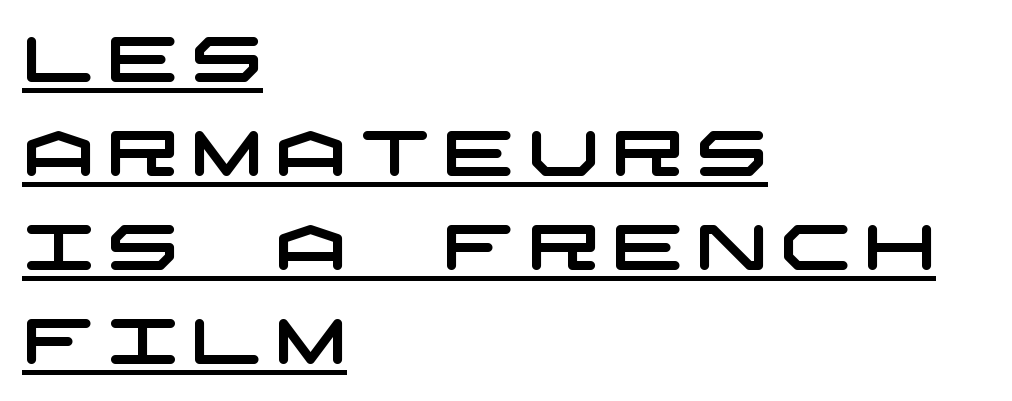
Q: Is the typeface a serif or a sans-serif typeface? A: Sans-serif.
Q: Is the text underlined? A: Yes.
Q: How is the paragraph aligned? A: Left-aligned.
Q: Is the spacing between lines tight, normal or loose? A: Normal.
Q: Width (condensed, normal, or wide)? A: Wide.
Q: Stroke contrast? A: Low.
Q: x-height? A: Large.
